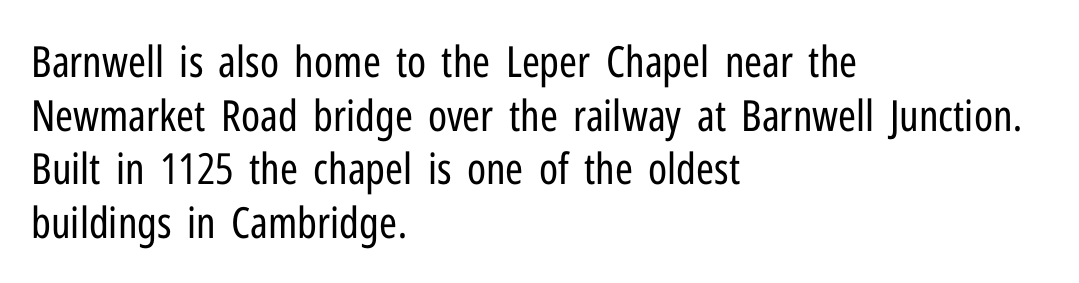
These lines stack with their left ends in a neat column. The line texture is even and compact thanks to regular tracking. The words here are not underlined. The rendering uses natural spacing where letterforms have individual widths. A sans-serif font was chosen for this passage.
